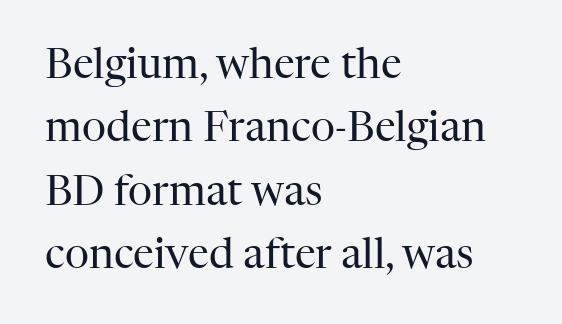
You could not count columns in this text — the font is proportionally spaced. The lettering holds an erect, upright posture throughout. Nobody touched the tracking dial on this one. The strip under each line holds only bare page. Normally led — the rows are evenly, conventionally spaced.
